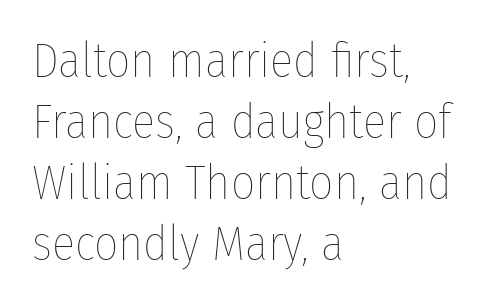
Designer's note — italics off, roman on. Heft: none added — not bold. Spacing verdict: proportional, widths tailored to each character. A normal amount of white space separates one row of letters from the next. Just letters on the line, the space beneath them empty.
